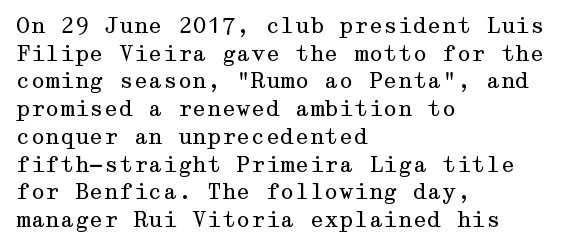
The image shows 21 px text type, upright; set left-aligned, normal line spacing (1.32x), normal letter spacing, not underlined.
